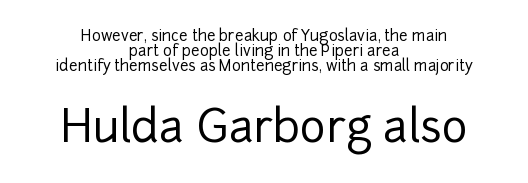
Q: Is the text italic (slanted)? A: No, it is upright.
Q: Is the typeface a serif or a sans-serif typeface? A: Sans-serif.
Q: Is the text underlined? A: No.
Q: How is the paragraph aligned? A: Centered.
Q: Is the spacing between letters normal or unusually wide? A: Normal.
Q: Is the spacing between lines tight, normal or loose? A: Tight.
Q: Which block of text is set in a larger size, the first (top) or the second (bottom)? A: The second (bottom) one.
Q: Width (condensed, normal, or wide)? A: Normal.
Q: Stroke contrast? A: Low.
Q: x-height? A: Medium.
Q: Monospaced? A: No.
